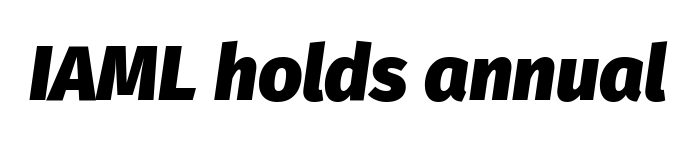
{"italic": "yes", "lean": "right", "slant_degrees": 8, "bold": "yes", "weight": "heavy", "width": "normal", "stroke_contrast": "low", "x_height": "medium", "monospaced": "no", "underline": "no", "letter_spacing": "normal", "letter_spacing_em": 0.0, "glyph_px": 78}
